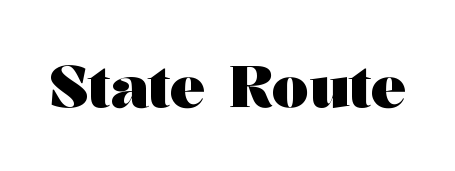
Caption: bold face, heavy strokes. In terms of posture, this sample is upright. The foot of each line stays bare and open. Each letter keeps its own natural width here, so spacing adapts to shape.
